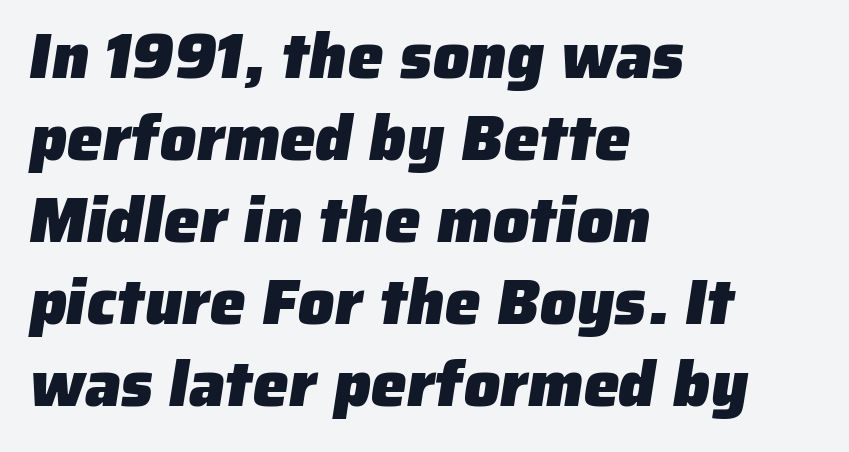
{"serif": "no", "bold": "yes", "weight": "heavy", "width": "normal", "stroke_contrast": "low", "x_height": "medium", "monospaced": "no", "underline": "no", "align": "left", "line_spacing": "normal", "line_spacing_ratio": 1.28, "letter_spacing": "normal", "letter_spacing_em": 0.0, "glyph_px": 64}
